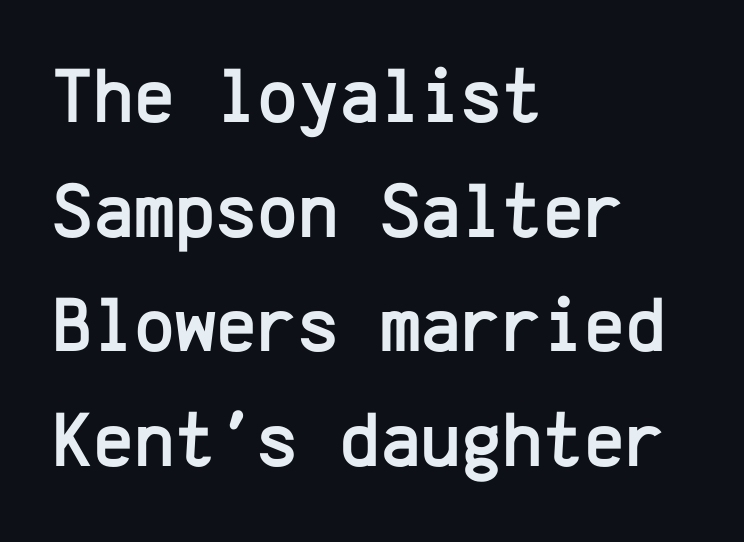
{"serif": "no", "italic": "no", "width": "normal", "stroke_contrast": "low", "x_height": "medium", "monospaced": "yes", "underline": "no", "align": "left", "line_spacing": "normal", "line_spacing_ratio": 1.47, "letter_spacing": "normal", "letter_spacing_em": 0.0, "glyph_px": 78}
